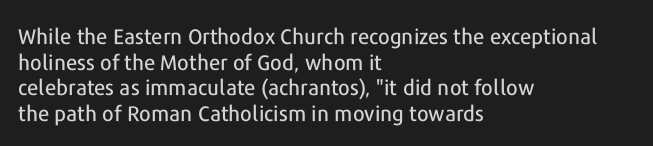
Line beginnings align vertically; line endings do not. Posture: vertical. A typesetter would call this zero additional tracking. The baseline area is clear.
